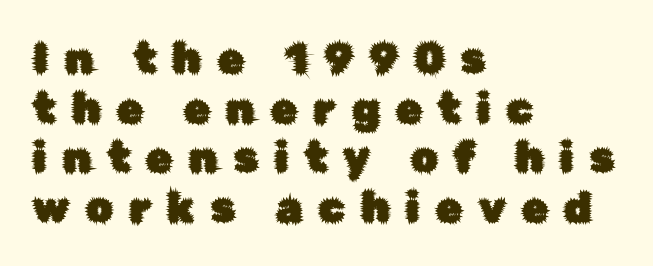
{"serif": "no", "italic": "no", "width": "normal", "stroke_contrast": "low", "x_height": "medium", "monospaced": "no", "underline": "no", "align": "left", "line_spacing_ratio": 1.18, "letter_spacing": "wide", "letter_spacing_em": 0.39, "glyph_px": 42}
